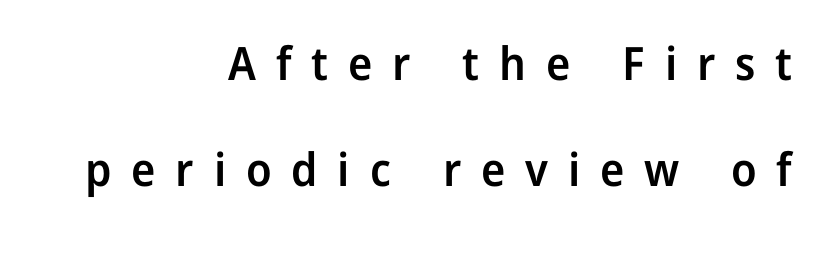
Does the type have serifs? No, each stem ends abruptly. The designer dialed line spacing up above the default. The letters advance in unequal steps, a hallmark of proportional type. Short note: letters widely spaced. Emphasis by weight is partial: semibold.
